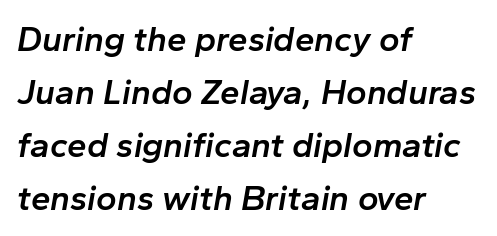
{"italic": "yes", "lean": "right", "slant_degrees": 10, "bold": "semi", "weight": "semibold", "width": "normal", "stroke_contrast": "low", "x_height": "medium", "monospaced": "no", "underline": "no", "align": "left", "line_spacing": "normal", "line_spacing_ratio": 1.51, "letter_spacing": "normal", "letter_spacing_em": 0.0, "glyph_px": 35}
